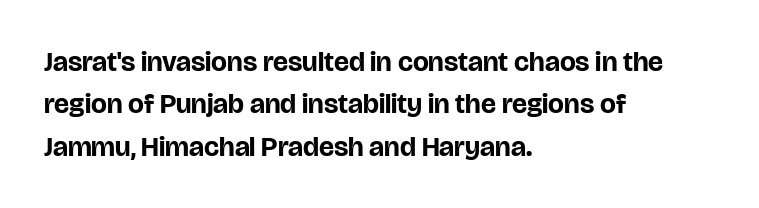
Decoration check: the copy has no underline. Does the weight exceed regular? Yes, all the way to bold. The letters advance in unequal steps, a hallmark of proportional type. Honestly, the letter spacing is just normal — you wouldn't notice it. The typography opts for an upright posture over an oblique one. These lines sit exactly where default settings would place them.
